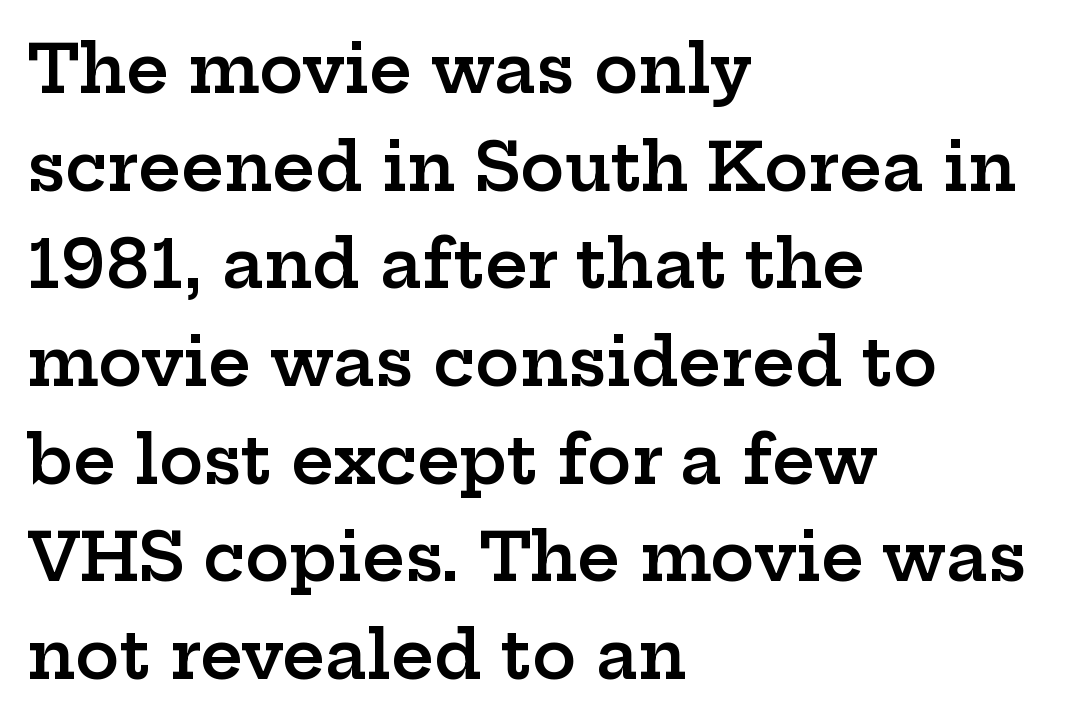
Character widths vary here, with narrow letters taking less room than wide ones. Notice how the stems are strictly vertical — no italics here. A typesetter would call this leading conventional body-copy spacing. Notice how the passage keeps a crisp vertical edge on the left only.
